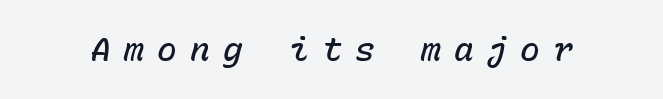
The image shows 33 px semibold type, italic (leaning right), monospaced; set unusually wide letter spacing (+0.4 em), not underlined; low stroke contrast and a medium x-height.
